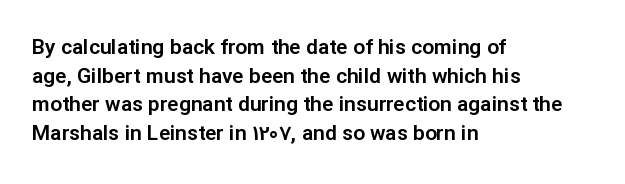
The image shows 21 px text type, upright; set left-aligned, normal line spacing (1.36x), normal letter spacing, not underlined.
